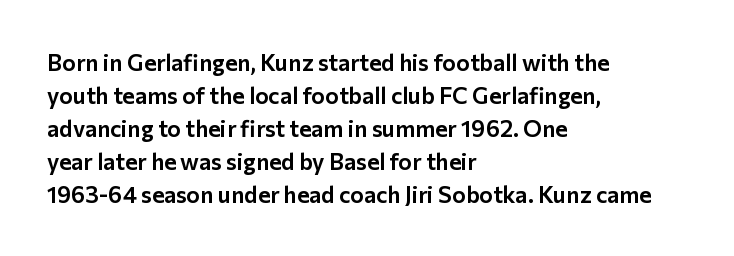
The image shows 23 px text type, upright; set left-aligned, normal line spacing (1.44x), normal letter spacing, not underlined.
